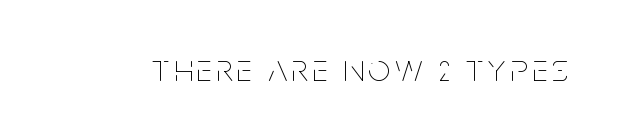
{"italic": "no", "bold": "no", "weight": "thin", "width": "condensed", "stroke_contrast": "low", "x_height": "large", "monospaced": "no", "underline": "no", "glyph_px": 39}
